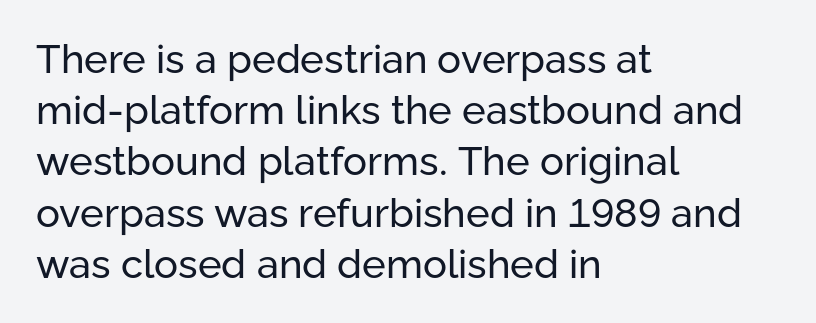
Q: Is the text bold? A: No.
Q: Is the text italic (slanted)? A: No, it is upright.
Q: Is the typeface a serif or a sans-serif typeface? A: Sans-serif.
Q: Is the text underlined? A: No.
Q: How is the paragraph aligned? A: Left-aligned.
Q: Is the spacing between letters normal or unusually wide? A: Normal.
Q: Is the spacing between lines tight, normal or loose? A: Normal.
Q: Width (condensed, normal, or wide)? A: Normal.
Q: Stroke contrast? A: Low.
Q: x-height? A: Medium.
Q: Monospaced? A: No.
